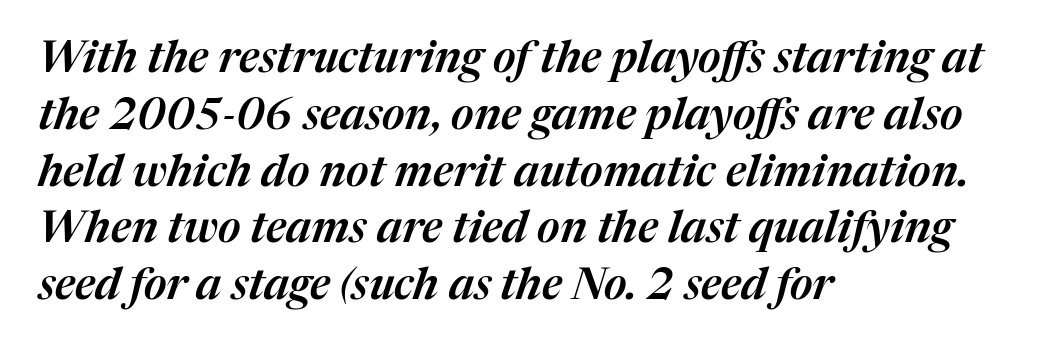
The image shows 44 px text type, italic (leaning right); set left-aligned, normal line spacing (1.29x), normal letter spacing, not underlined; medium stroke contrast and a medium x-height.
